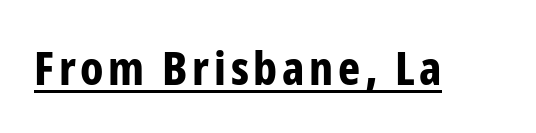
The glyphs have the mass of a bold cut. A typographer would call this underscored text. The letters stand straight up with perfectly vertical stems. A typesetter would call this proportional, since set widths differ per character. Typographically, this falls in the sans-serif category.
